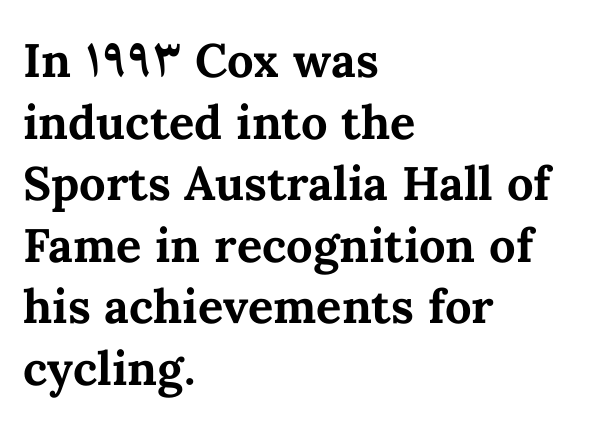
Q: Is the text bold? A: Yes.
Q: Is the text italic (slanted)? A: No, it is upright.
Q: Is the text underlined? A: No.
Q: How is the paragraph aligned? A: Left-aligned.
Q: Is the spacing between letters normal or unusually wide? A: Normal.
Q: Is the spacing between lines tight, normal or loose? A: Normal.
Q: Width (condensed, normal, or wide)? A: Normal.
Q: Stroke contrast? A: Medium.
Q: x-height? A: Medium.
Q: Monospaced? A: No.
